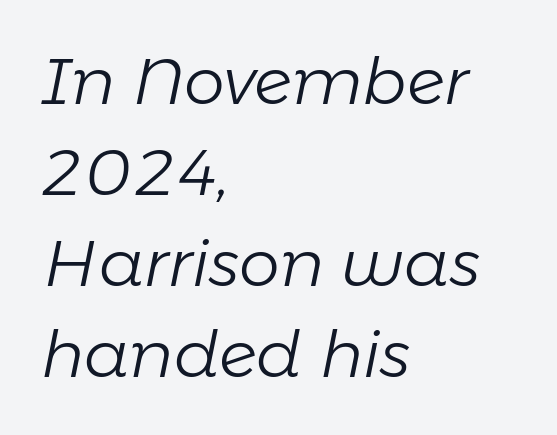
{"italic": "yes", "lean": "right", "slant_degrees": 11, "bold": "no", "weight": "light", "width": "normal", "stroke_contrast": "low", "x_height": "medium", "monospaced": "no", "underline": "no", "align": "left", "line_spacing": "normal", "line_spacing_ratio": 1.4, "letter_spacing": "normal", "letter_spacing_em": 0.0, "glyph_px": 65}
